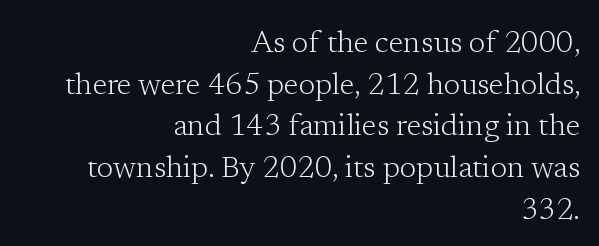
The image shows 30 px light serif type, upright; set right-aligned, normal line spacing (1.39x), normal letter spacing, not underlined; low stroke contrast and a medium x-height.
